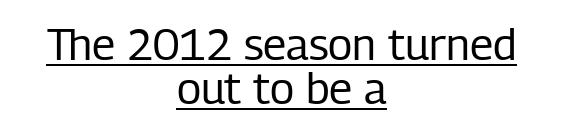
Q: Is the text bold? A: No.
Q: Is the text italic (slanted)? A: No, it is upright.
Q: Is the typeface a serif or a sans-serif typeface? A: Sans-serif.
Q: Is the text underlined? A: Yes.
Q: How is the paragraph aligned? A: Centered.
Q: Is the spacing between letters normal or unusually wide? A: Normal.
Q: Is the spacing between lines tight, normal or loose? A: Tight.
Q: Width (condensed, normal, or wide)? A: Condensed.
Q: Stroke contrast? A: Low.
Q: x-height? A: Medium.
Q: Monospaced? A: No.
